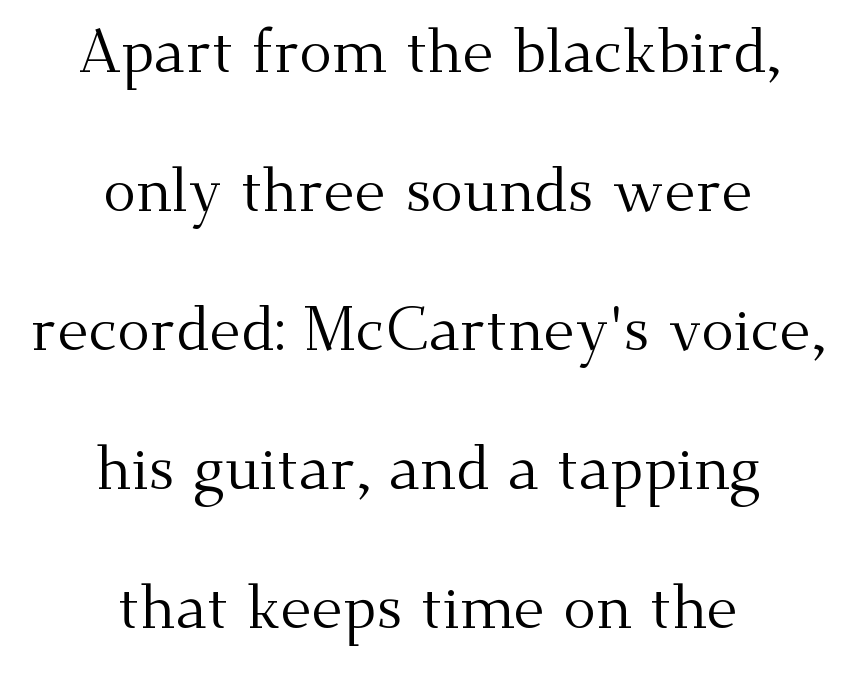
The image shows 61 px regular-weight serif type, upright; set centered, loose line spacing (2.28x), normal letter spacing, not underlined; medium stroke contrast and a small x-height.
